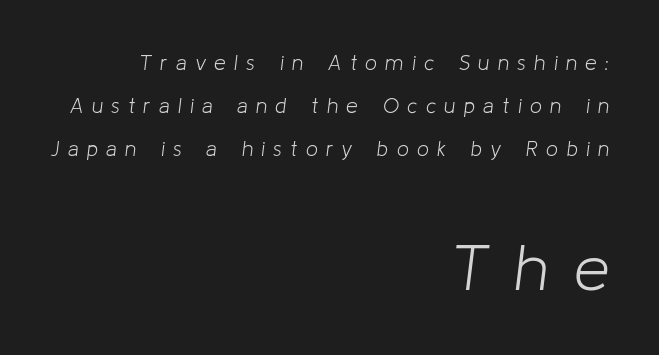
{"italic": "yes", "lean": "right", "slant_degrees": 8, "bold": "no", "weight": "light", "width": "normal", "stroke_contrast": "low", "x_height": "medium", "monospaced": "no", "underline": "no", "align": "right", "line_spacing": "loose", "line_spacing_ratio": 2.05, "letter_spacing": "wide", "letter_spacing_em": 0.4, "larger_block": "second", "size_ratio": 3.05, "glyph_px": 64}
